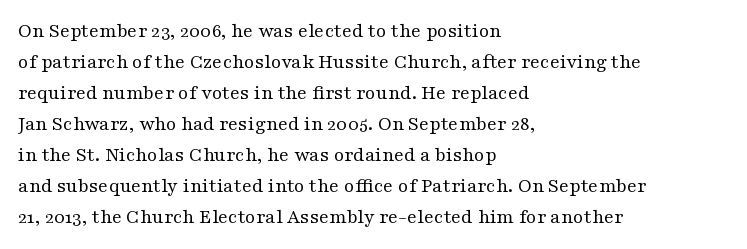
The image shows 21 px text type, upright; set left-aligned, normal line spacing (1.48x), normal letter spacing, not underlined.
